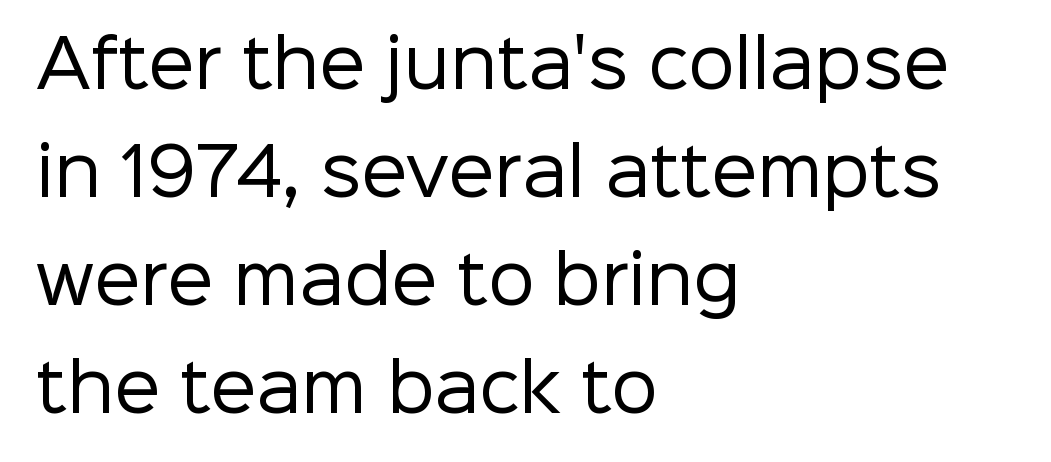
Q: Is the text bold? A: No.
Q: Is the text italic (slanted)? A: No, it is upright.
Q: Is the typeface a serif or a sans-serif typeface? A: Sans-serif.
Q: Is the text underlined? A: No.
Q: How is the paragraph aligned? A: Left-aligned.
Q: Is the spacing between letters normal or unusually wide? A: Normal.
Q: Is the spacing between lines tight, normal or loose? A: Normal.
Q: Width (condensed, normal, or wide)? A: Normal.
Q: Stroke contrast? A: Low.
Q: x-height? A: Medium.
Q: Monospaced? A: No.
